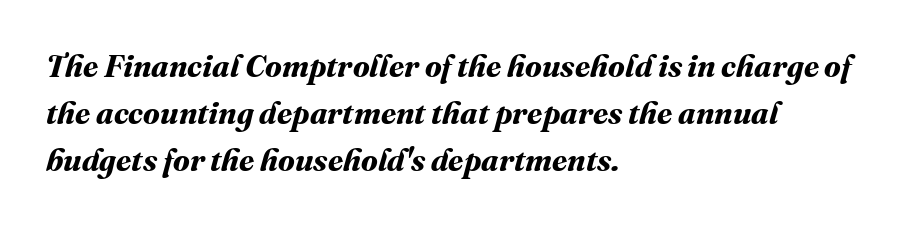
A student would call this left alignment; a typographer would say flush left, rag right. Compared with typical paragraphs, the rows here are spaced about the same. Set as a true bold cut, around the 700 mark. Each letter keeps its own natural width here, so spacing adapts to shape.
